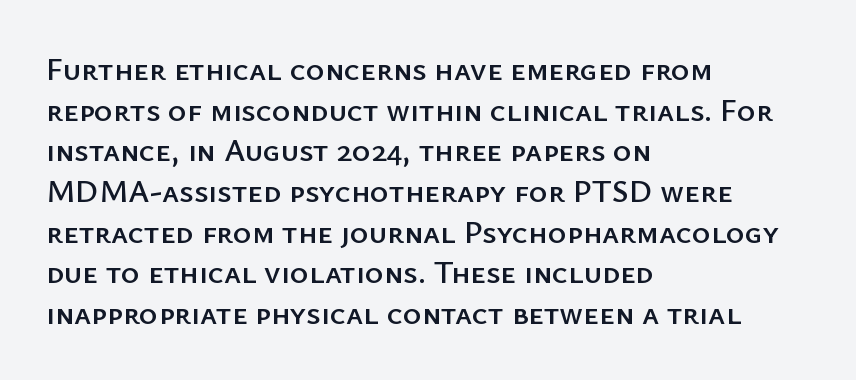
Q: Is the text italic (slanted)? A: No, it is upright.
Q: Is the typeface a serif or a sans-serif typeface? A: Sans-serif.
Q: Is the text underlined? A: No.
Q: How is the paragraph aligned? A: Left-aligned.
Q: Is the spacing between letters normal or unusually wide? A: Normal.
Q: Is the spacing between lines tight, normal or loose? A: Normal.
Q: Width (condensed, normal, or wide)? A: Normal.
Q: Stroke contrast? A: Low.
Q: x-height? A: Medium.
Q: Monospaced? A: No.
